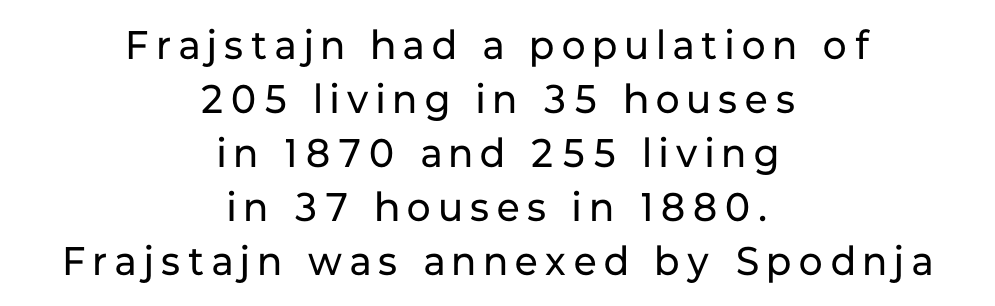
The image shows 40 px regular-weight sans-serif type, upright; set centered, normal line spacing (1.35x), unusually wide letter spacing (+0.2 em), not underlined; low stroke contrast and a medium x-height.
